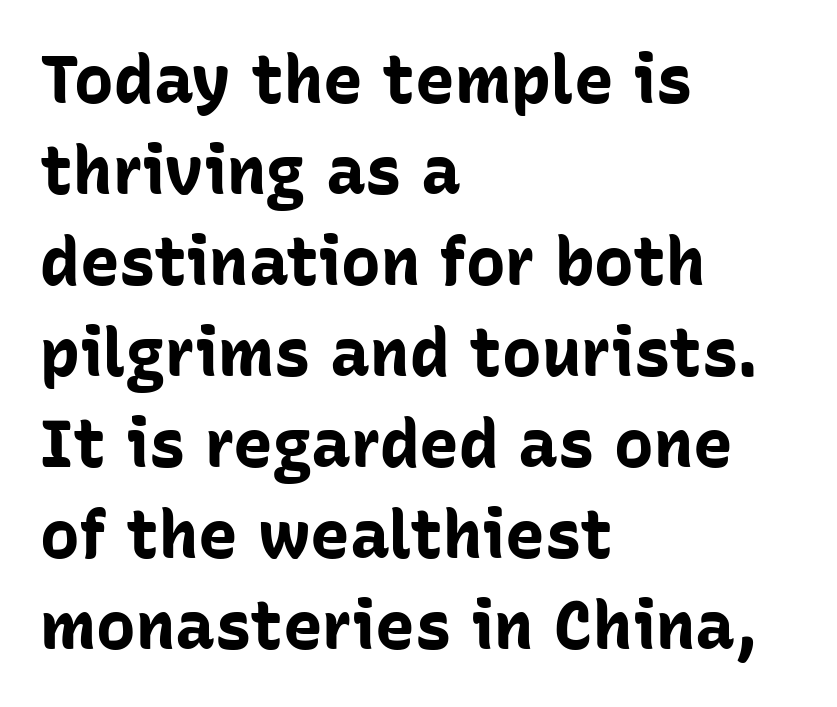
The image shows 66 px bold sans-serif type, upright; set left-aligned, normal line spacing (1.38x), normal letter spacing, not underlined; low stroke contrast and a medium x-height.
